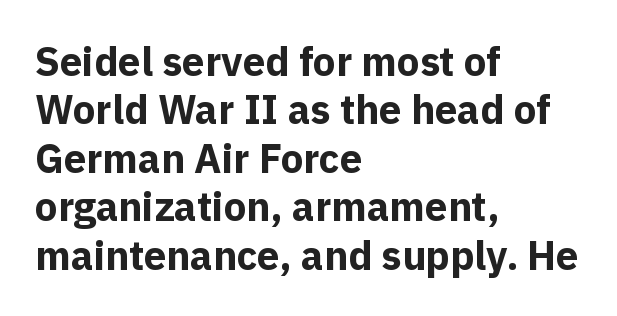
Q: Is the text bold? A: Yes.
Q: Is the text italic (slanted)? A: No, it is upright.
Q: Is the typeface a serif or a sans-serif typeface? A: Sans-serif.
Q: Is the text underlined? A: No.
Q: How is the paragraph aligned? A: Left-aligned.
Q: Is the spacing between letters normal or unusually wide? A: Normal.
Q: Width (condensed, normal, or wide)? A: Normal.
Q: x-height? A: Medium.
Q: Monospaced? A: No.
